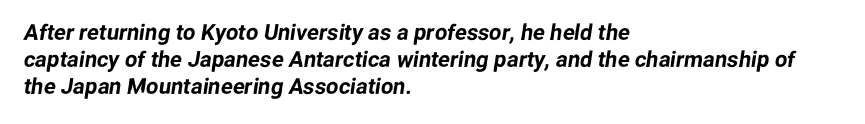
{"underline": "no", "align": "left", "line_spacing_ratio": 1.23, "letter_spacing": "normal", "letter_spacing_em": 0.0, "glyph_px": 22}
